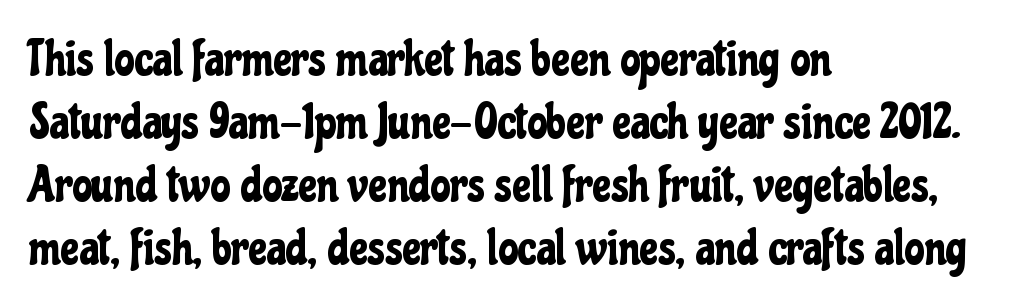
The image shows 50 px condensed sans-serif type, upright; set left-aligned, normal line spacing (1.26x), normal letter spacing, not underlined; low stroke contrast and a medium x-height.
